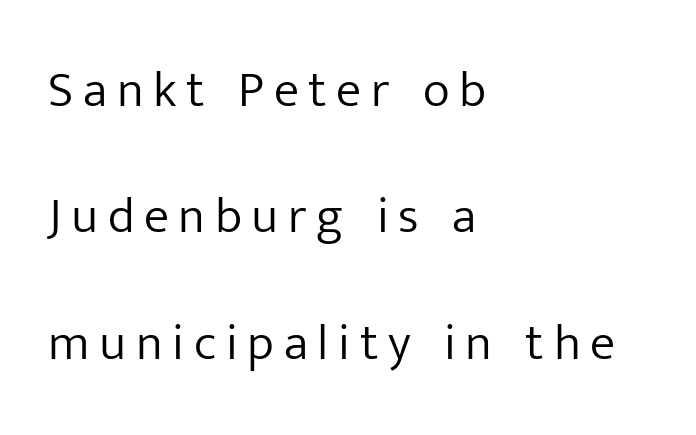
Q: Is the text bold? A: No.
Q: Is the text italic (slanted)? A: No, it is upright.
Q: Is the typeface a serif or a sans-serif typeface? A: Sans-serif.
Q: Is the text underlined? A: No.
Q: How is the paragraph aligned? A: Left-aligned.
Q: Is the spacing between lines tight, normal or loose? A: Loose.
Q: Width (condensed, normal, or wide)? A: Normal.
Q: Stroke contrast? A: Low.
Q: x-height? A: Medium.
Q: Monospaced? A: No.
